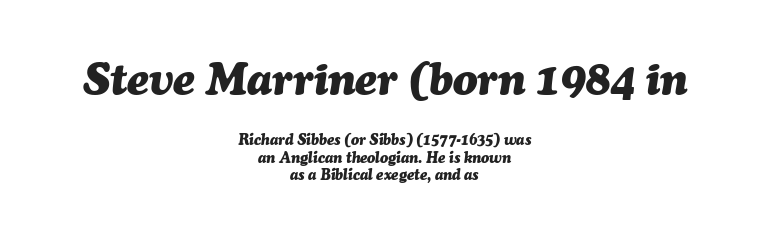
The image shows 45 px heavy type, italic (leaning right); set centered, line spacing 1.18x, normal letter spacing, not underlined; the first (top) block is 3.0x larger; medium stroke contrast and a medium x-height.
